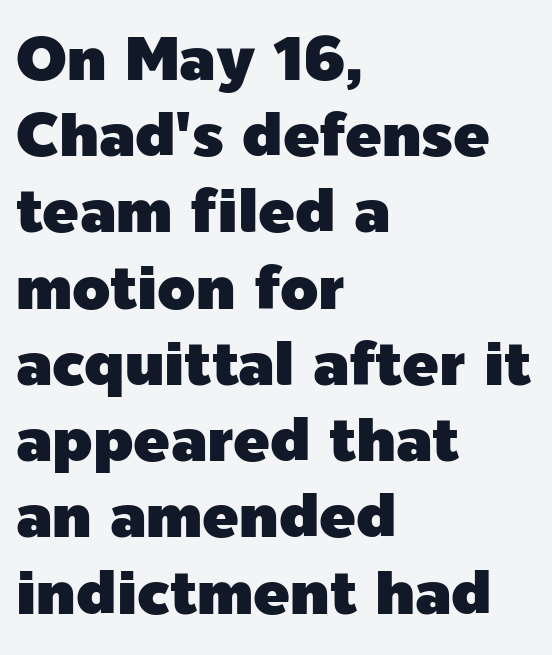
The font's upright variant was chosen for this text. Note the varied advance widths — an 'i' is clearly narrower than an 'm'. The tracking reads as untouched default to a designer's eye. Compared with a centered layout, this one pins lines to the left instead. The designer left line spacing at the default. What kind of face is this? One without serifs — a sans.
